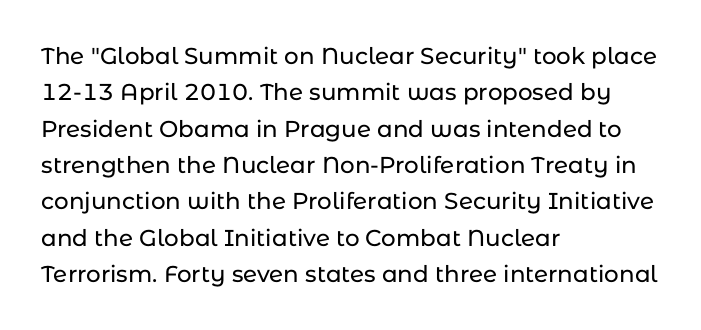
{"italic": "no", "underline": "no", "align": "left", "line_spacing": "normal", "line_spacing_ratio": 1.58, "letter_spacing": "normal", "letter_spacing_em": 0.0, "glyph_px": 23}
